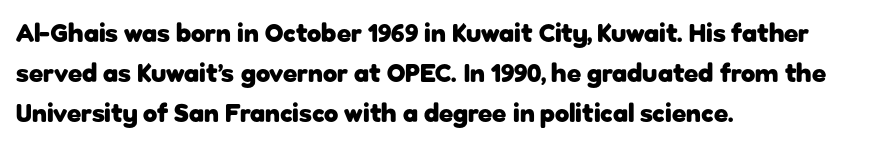
The image shows 26 px bold type, upright; set left-aligned, normal line spacing (1.54x), normal letter spacing, not underlined.
